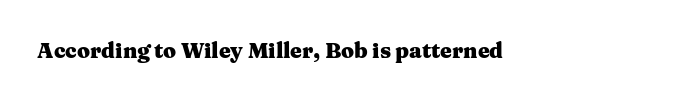
{"italic": "no", "bold": "yes", "underline": "no", "letter_spacing": "normal", "letter_spacing_em": 0.0, "glyph_px": 21}
